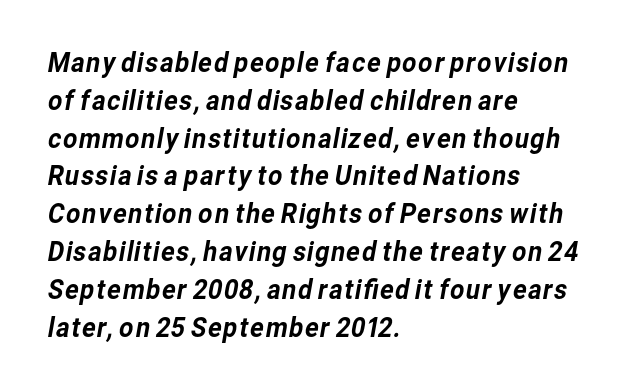
Does the leading feel generous? No, just average. One-word summary of the alignment: left. No extra tracking has been applied to these lines. This rendering employs a face without finishing strokes, i.e., a sans-serif.
